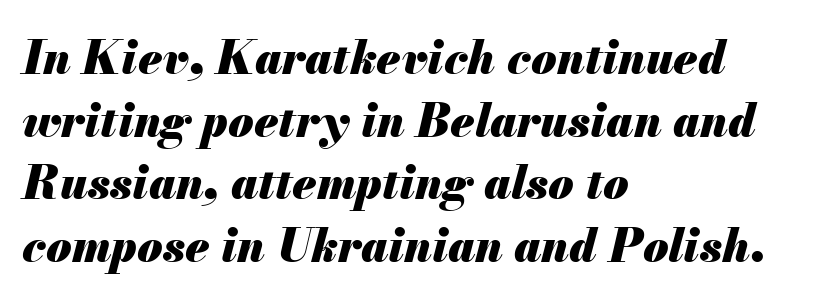
Here the designer chose a conventional face with non-uniform glyph widths. Honestly, the letter spacing is just normal — you wouldn't notice it. Pretty heavy lettering here — definitely bold. Line starts are locked; line ends wander. The typography opts for an oblique posture over an upright one.
